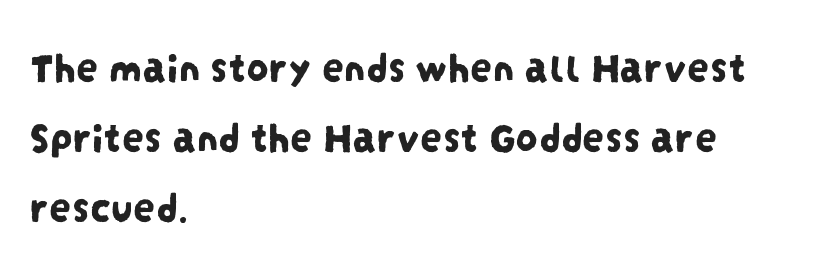
{"serif": "no", "width": "condensed", "stroke_contrast": "low", "x_height": "large", "monospaced": "no", "underline": "no", "align": "left", "line_spacing": "normal", "line_spacing_ratio": 1.59, "letter_spacing": "normal", "letter_spacing_em": 0.0, "glyph_px": 44}
